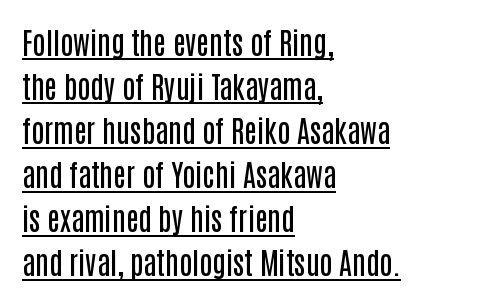
The image shows 29 px semibold, condensed sans-serif type, upright; set left-aligned, normal line spacing (1.52x), normal letter spacing, underlined; low stroke contrast and a large x-height.
